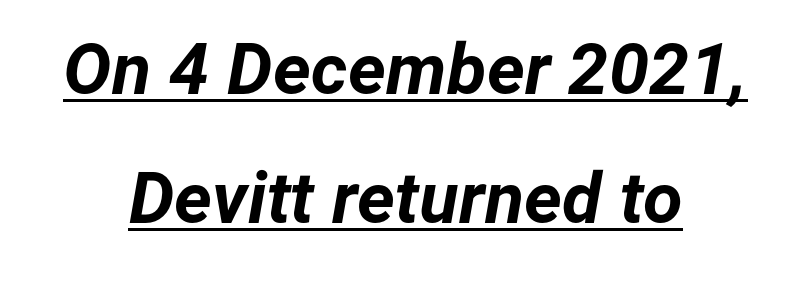
Horizontal alignment here is central, giving a formal, balanced look. Quick note: italic. Decoration check: the copy is underlined. Is the type bold? Yes — the strokes are clearly thick and heavy. You could not count columns in this text — the font is proportionally spaced.
